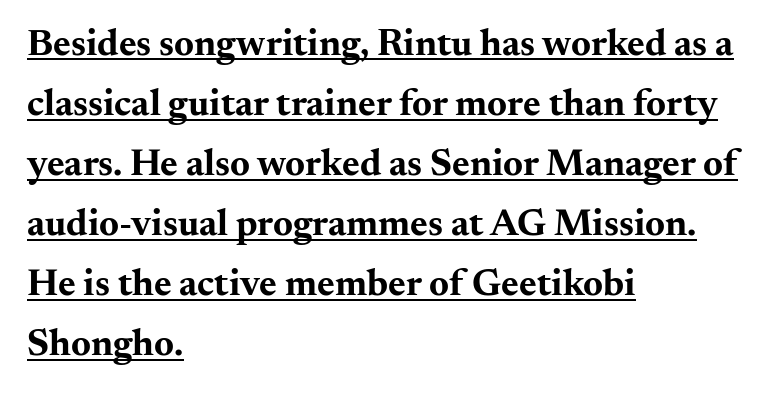
{"serif": "yes", "italic": "no", "bold": "yes", "weight": "bold", "width": "wide", "stroke_contrast": "medium", "x_height": "small", "monospaced": "no", "underline": "yes", "align": "left", "line_spacing": "normal", "line_spacing_ratio": 1.58, "letter_spacing": "normal", "letter_spacing_em": 0.0, "glyph_px": 38}
